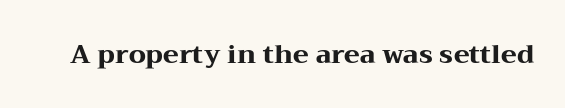
{"italic": "no", "bold": "yes", "underline": "no", "letter_spacing": "normal", "letter_spacing_em": 0.0, "glyph_px": 26}
